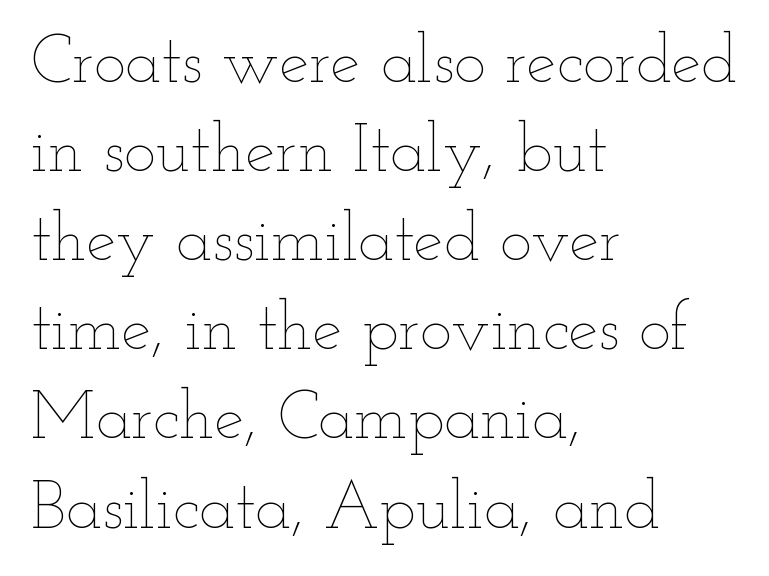
The image shows 67 px thin, wide type, upright; set left-aligned, normal line spacing (1.33x), normal letter spacing, not underlined; low stroke contrast and a small x-height.
